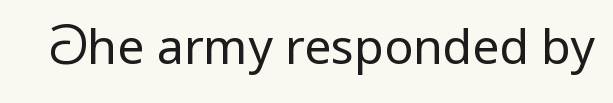
{"serif": "no", "italic": "no", "bold": "no", "weight": "regular", "width": "condensed", "stroke_contrast": "low", "x_height": "large", "monospaced": "no", "underline": "no", "letter_spacing": "normal", "letter_spacing_em": 0.0, "glyph_px": 48}
